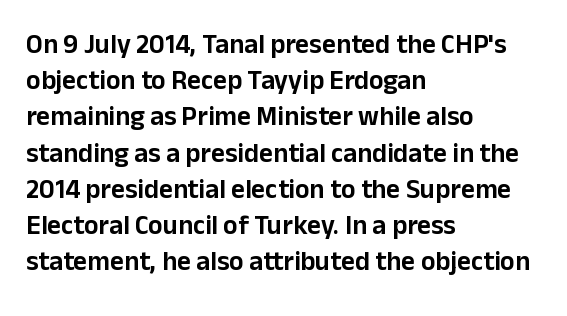
A normal amount of white space separates one row of letters from the next. Rendered with straight, roman letterforms. Rule under the text: the space is simply empty. Glyph-to-glyph distance matches everyday printed text. Horizontal alignment here is leftward, the default for most running prose.
